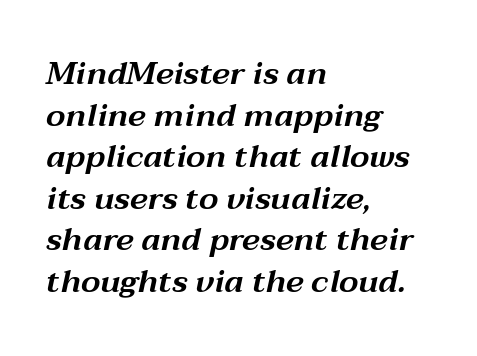
The image shows 32 px wide type, italic (leaning right); set left-aligned, normal line spacing (1.3x), normal letter spacing, not underlined; medium stroke contrast and a medium x-height.
